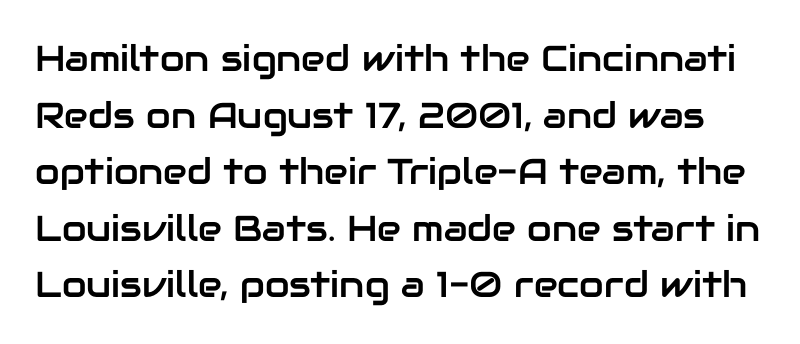
The image shows 36 px sans-serif type, upright; set normal line spacing (1.57x), normal letter spacing, not underlined; low stroke contrast and a medium x-height.
